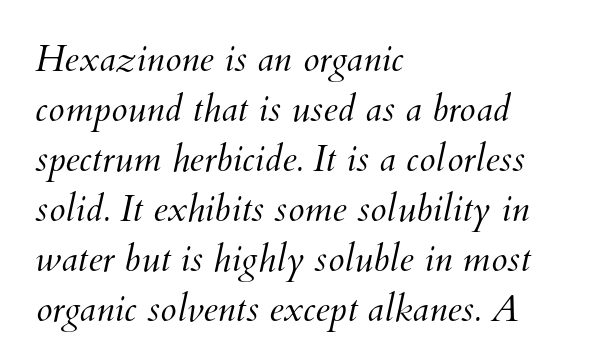
The face used here is proportionally spaced, like ordinary book or web type. The face used here is rendered with its standard letterfit. The typesetter chose a ragged-right arrangement here. No chunkiness to these letters — they're not bold.
